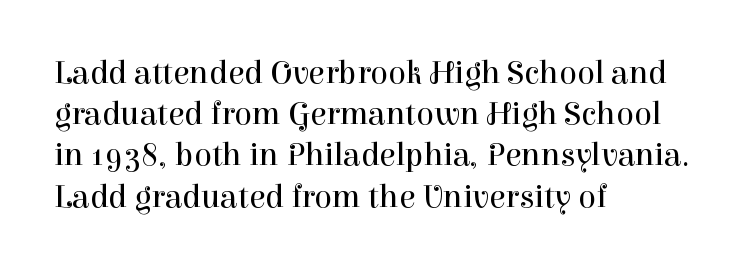
Q: Is the text bold? A: No.
Q: Is the text italic (slanted)? A: No, it is upright.
Q: Is the typeface a serif or a sans-serif typeface? A: Serif.
Q: Is the text underlined? A: No.
Q: How is the paragraph aligned? A: Left-aligned.
Q: Is the spacing between letters normal or unusually wide? A: Normal.
Q: Is the spacing between lines tight, normal or loose? A: Normal.
Q: Width (condensed, normal, or wide)? A: Normal.
Q: Stroke contrast? A: High.
Q: x-height? A: Medium.
Q: Monospaced? A: No.
